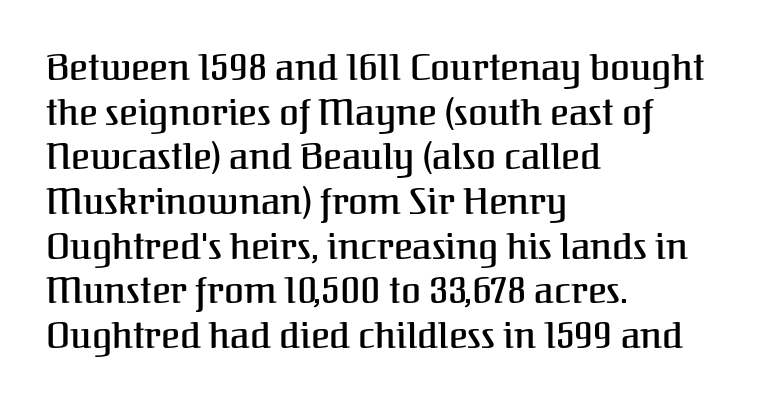
It's the straight-up-and-down kind of type. The glyphs are unaccompanied by any horizontal stroke below them. Examine the stroke ends and you'll spot serifs. A classic flush-left, rag-right setting is used for this passage. The passage shown has conventional tracking throughout.
